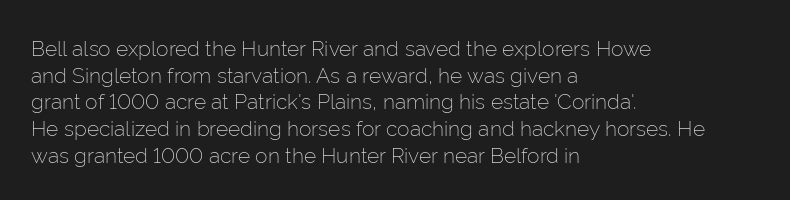
Summary of weight: not heavy and not bold. The vertical gap from one line to the next is medium. The type is set solid horizontally, with unmodified tracking. No italicization has been applied; the sample stays upright. The paragraph shown leans on its left margin. The gap between lines stays unmarked.
